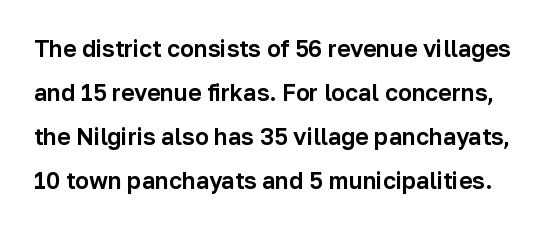
{"italic": "no", "underline": "no", "line_spacing": "loose", "line_spacing_ratio": 1.91, "letter_spacing": "normal", "letter_spacing_em": 0.0, "glyph_px": 23}
